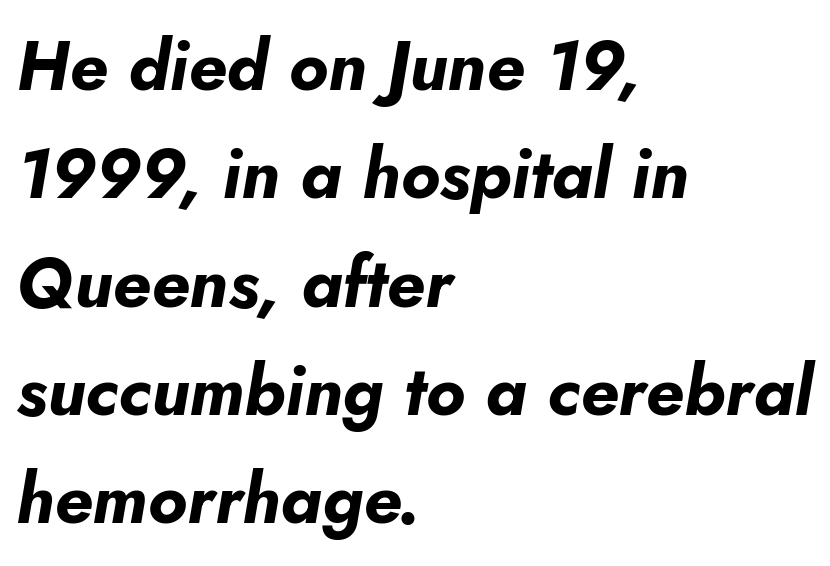
The image shows 69 px bold type, italic (leaning right); set left-aligned, normal line spacing (1.57x), normal letter spacing, not underlined; low stroke contrast and a small x-height.
